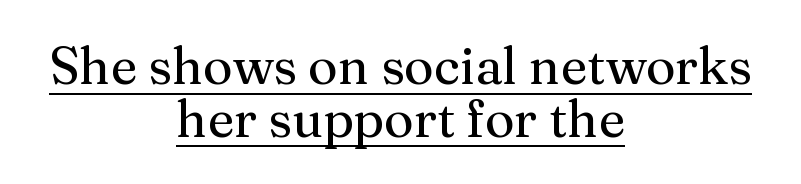
The image shows 51 px serif type, upright; set centered, tight line spacing (1.03x), normal letter spacing, underlined; medium stroke contrast and a medium x-height.
